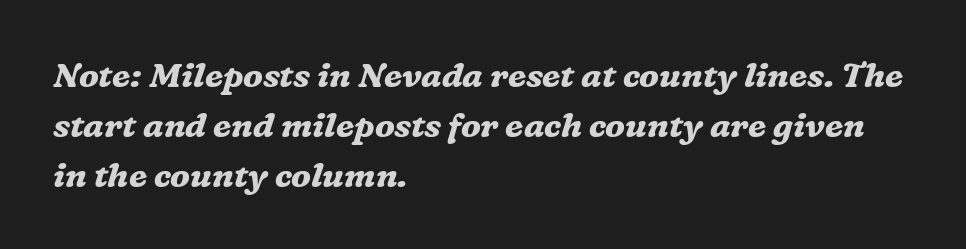
{"serif": "yes", "italic": "yes", "lean": "right", "slant_degrees": 16, "bold": "yes", "weight": "bold", "width": "normal", "stroke_contrast": "medium", "x_height": "medium", "monospaced": "no", "underline": "no", "align": "left", "line_spacing": "normal", "line_spacing_ratio": 1.47, "letter_spacing": "normal", "letter_spacing_em": 0.0, "glyph_px": 34}
